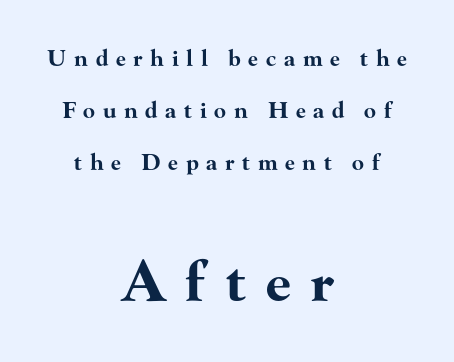
{"serif": "yes", "italic": "no", "bold": "yes", "weight": "bold", "width": "wide", "stroke_contrast": "high", "x_height": "small", "monospaced": "no", "underline": "no", "align": "center", "line_spacing": "loose", "line_spacing_ratio": 2.36, "letter_spacing": "wide", "letter_spacing_em": 0.35, "larger_block": "second", "size_ratio": 2.55, "glyph_px": 56}
